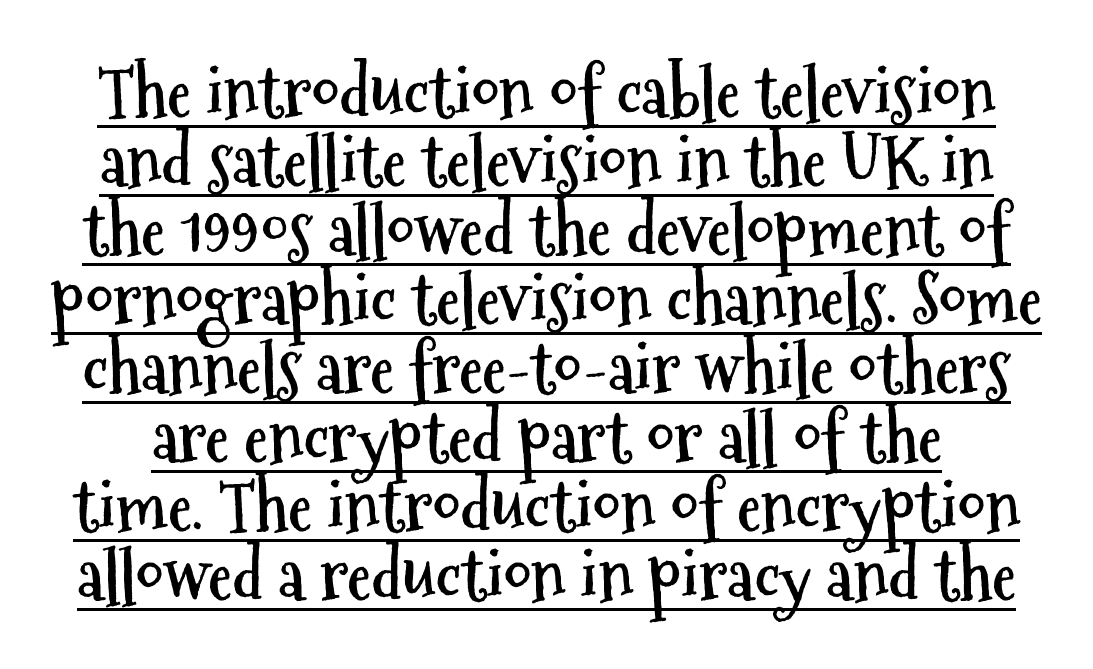
The image shows 69 px semibold, condensed sans-serif type, upright; set tight line spacing (1.0x), normal letter spacing, underlined; medium stroke contrast and a medium x-height.
